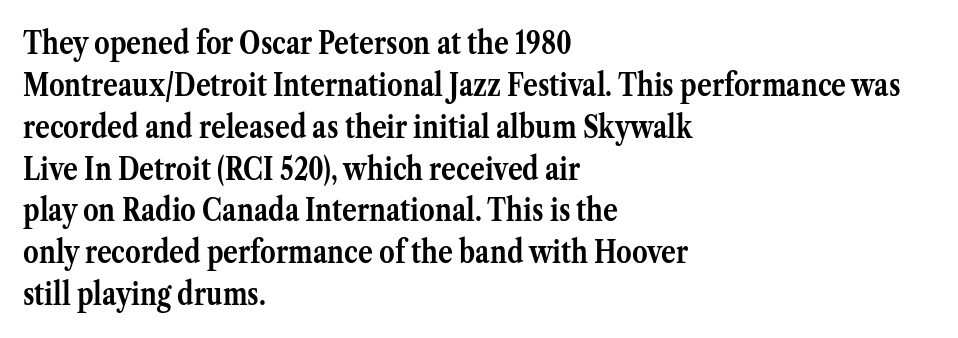
{"serif": "yes", "italic": "no", "bold": "yes", "weight": "semibold", "width": "normal", "stroke_contrast": "medium", "x_height": "medium", "monospaced": "no", "underline": "no", "align": "left", "line_spacing": "normal", "line_spacing_ratio": 1.35, "letter_spacing": "normal", "letter_spacing_em": 0.0, "glyph_px": 31}
